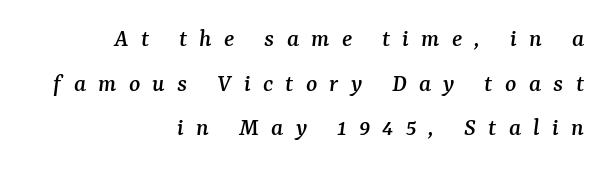
Rendered with sloped, italic letterforms. Check the space under the baseline: it is left empty. The typesetter chose a ragged-left arrangement here. Short note: letters widely spaced.
